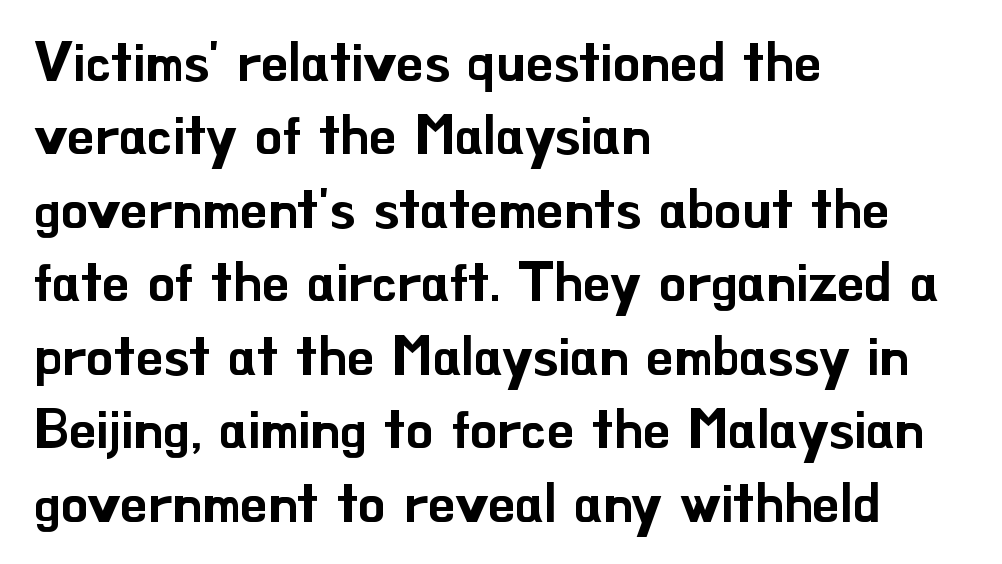
The image shows 54 px sans-serif type, upright; set left-aligned, normal line spacing (1.36x), normal letter spacing, not underlined; low stroke contrast and a small x-height.
